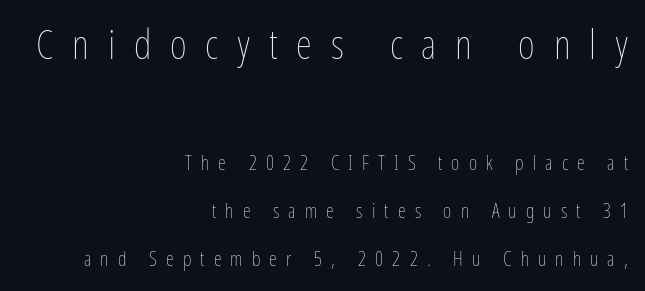
{"italic": "no", "bold": "no", "weight": "thin", "width": "condensed", "stroke_contrast": "low", "x_height": "medium", "monospaced": "no", "underline": "no", "align": "right", "line_spacing": "loose", "line_spacing_ratio": 2.41, "letter_spacing": "wide", "letter_spacing_em": 0.46, "larger_block": "first", "size_ratio": 2.05, "glyph_px": 41}
